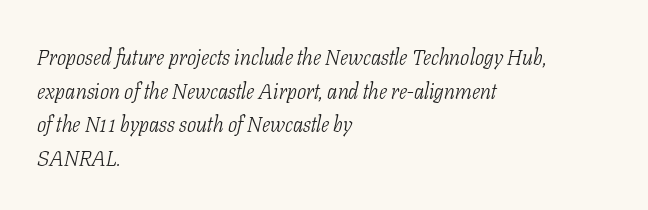
Letters have the restrained weight of plain body copy at most. Where is the straight margin? On the left. Honestly, the letter spacing is just normal — you wouldn't notice it. Descenders hang freely into open space. One glance says typical: line gaps are just what's usual.
